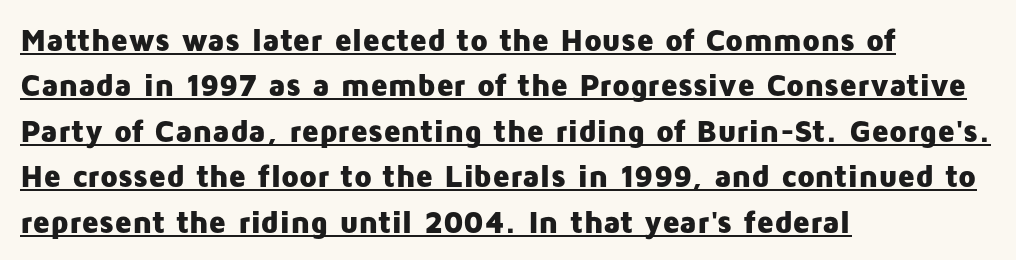
Q: Is the text bold? A: Yes.
Q: Is the text italic (slanted)? A: No, it is upright.
Q: Is the typeface a serif or a sans-serif typeface? A: Sans-serif.
Q: Is the text underlined? A: Yes.
Q: How is the paragraph aligned? A: Left-aligned.
Q: Is the spacing between letters normal or unusually wide? A: Normal.
Q: Is the spacing between lines tight, normal or loose? A: Normal.
Q: Width (condensed, normal, or wide)? A: Normal.
Q: Stroke contrast? A: Low.
Q: x-height? A: Medium.
Q: Monospaced? A: No.
